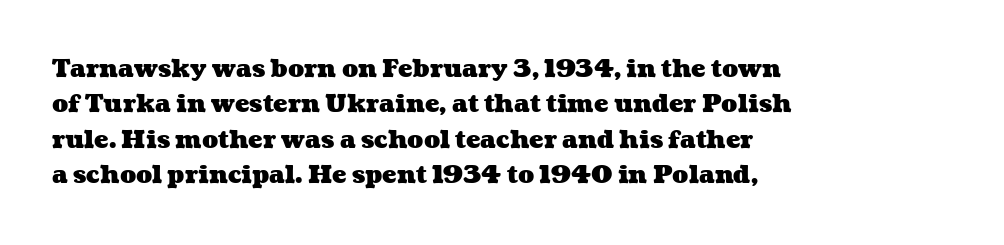
The image shows 24 px bold type; set left-aligned, normal line spacing (1.47x), normal letter spacing, not underlined.
